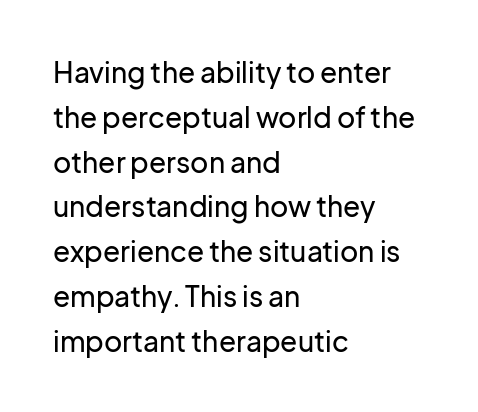
Q: Is the text italic (slanted)? A: No, it is upright.
Q: Is the typeface a serif or a sans-serif typeface? A: Sans-serif.
Q: Is the text underlined? A: No.
Q: How is the paragraph aligned? A: Left-aligned.
Q: Is the spacing between letters normal or unusually wide? A: Normal.
Q: Is the spacing between lines tight, normal or loose? A: Normal.
Q: Width (condensed, normal, or wide)? A: Normal.
Q: Stroke contrast? A: Low.
Q: x-height? A: Medium.
Q: Monospaced? A: No.
